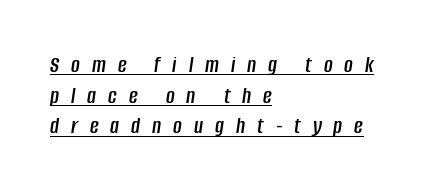
{"italic": "yes", "lean": "right", "slant_degrees": 8, "underline": "yes", "align": "left", "line_spacing": "normal", "line_spacing_ratio": 1.28, "letter_spacing": "wide", "letter_spacing_em": 0.5, "glyph_px": 24}
